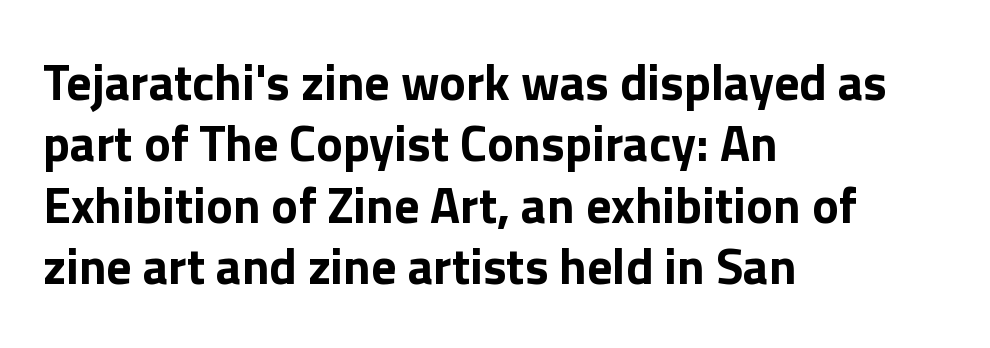
The image shows 50 px bold sans-serif type, upright; set left-aligned, line spacing 1.23x, normal letter spacing, not underlined; low stroke contrast and a medium x-height.
